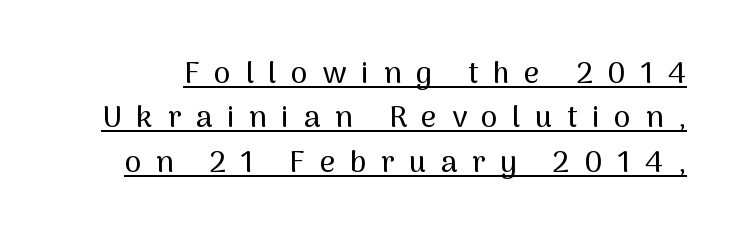
{"serif": "no", "italic": "no", "width": "normal", "stroke_contrast": "medium", "x_height": "medium", "monospaced": "no", "underline": "yes", "line_spacing": "normal", "line_spacing_ratio": 1.48, "letter_spacing": "wide", "letter_spacing_em": 0.49, "glyph_px": 30}
